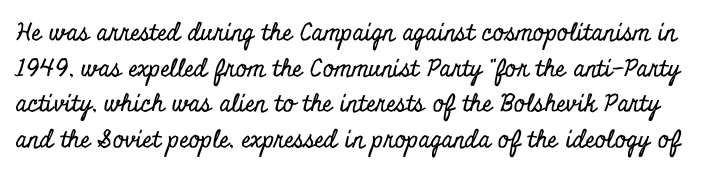
Glance below the letters and you will spot only blank space. There is no visible air inserted between adjacent glyphs. If you measured baseline to baseline, you'd find a middling distance.
